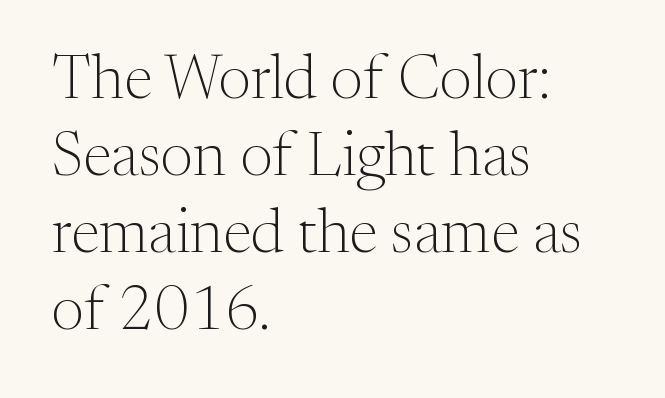
{"serif": "yes", "italic": "no", "bold": "no", "weight": "light", "width": "normal", "stroke_contrast": "medium", "x_height": "medium", "monospaced": "no", "underline": "no", "align": "left", "line_spacing_ratio": 1.24, "letter_spacing": "normal", "letter_spacing_em": 0.0, "glyph_px": 62}
